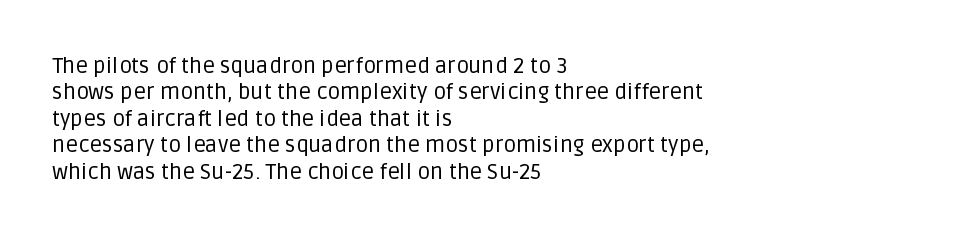
{"italic": "no", "bold": "no", "underline": "no", "align": "left", "line_spacing_ratio": 1.2, "letter_spacing": "normal", "letter_spacing_em": 0.0, "glyph_px": 22}
